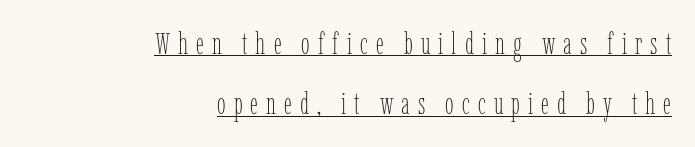
{"italic": "no", "bold": "no", "weight": "thin", "width": "condensed", "stroke_contrast": "low", "x_height": "medium", "monospaced": "no", "underline": "yes", "align": "right", "line_spacing": "loose", "line_spacing_ratio": 1.95, "letter_spacing": "wide", "letter_spacing_em": 0.26, "glyph_px": 31}
